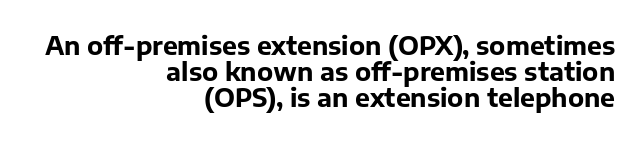
The image shows 25 px bold type, upright; set right-aligned, tight line spacing (1.04x), normal letter spacing, not underlined.
